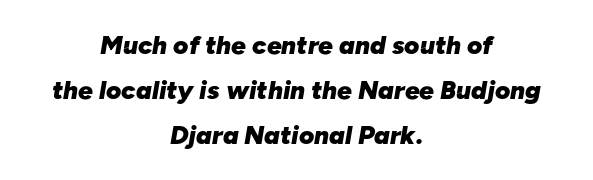
Q: Is the text bold? A: Yes.
Q: Is the text italic (slanted)? A: Yes, it leans right by about 10 degrees.
Q: Is the text underlined? A: No.
Q: How is the paragraph aligned? A: Centered.
Q: Is the spacing between letters normal or unusually wide? A: Normal.
